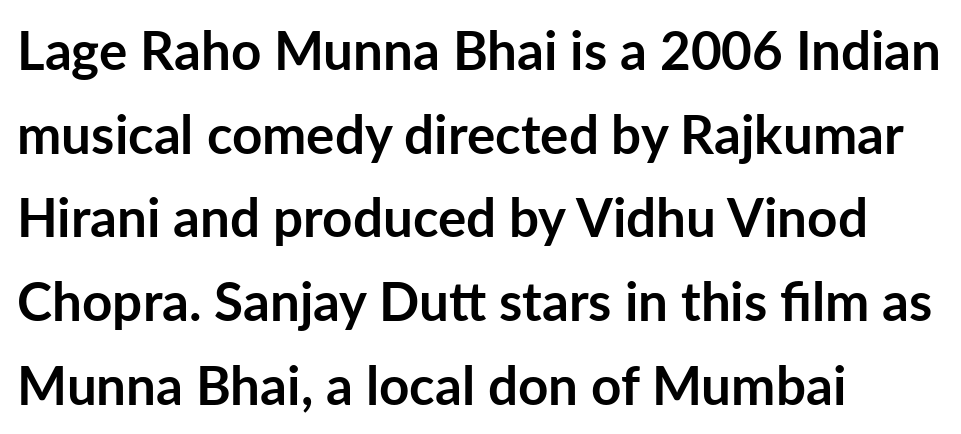
Q: Is the text bold? A: Yes.
Q: Is the text italic (slanted)? A: No, it is upright.
Q: Is the typeface a serif or a sans-serif typeface? A: Sans-serif.
Q: Is the text underlined? A: No.
Q: How is the paragraph aligned? A: Left-aligned.
Q: Is the spacing between letters normal or unusually wide? A: Normal.
Q: Is the spacing between lines tight, normal or loose? A: Normal.
Q: Width (condensed, normal, or wide)? A: Normal.
Q: Stroke contrast? A: Low.
Q: x-height? A: Medium.
Q: Monospaced? A: No.
